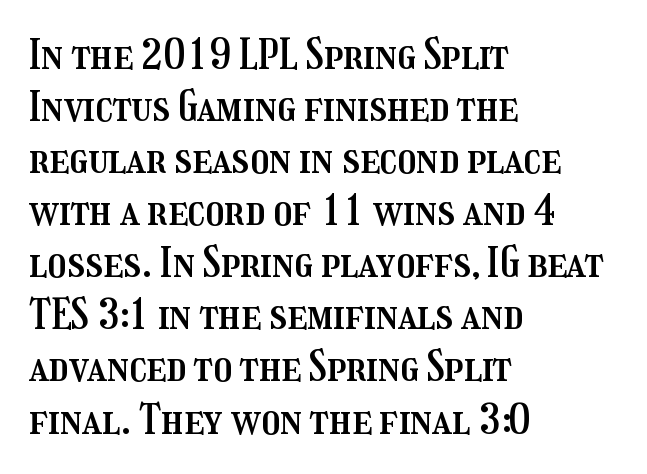
Look at the tracking — it's just the regular setting, nothing added. Glance below the letters and you will spot only blank space. The axis of the letterforms is exactly vertical. These lines are set flush left with a ragged right edge. The rendering uses natural spacing where letterforms have individual widths.
